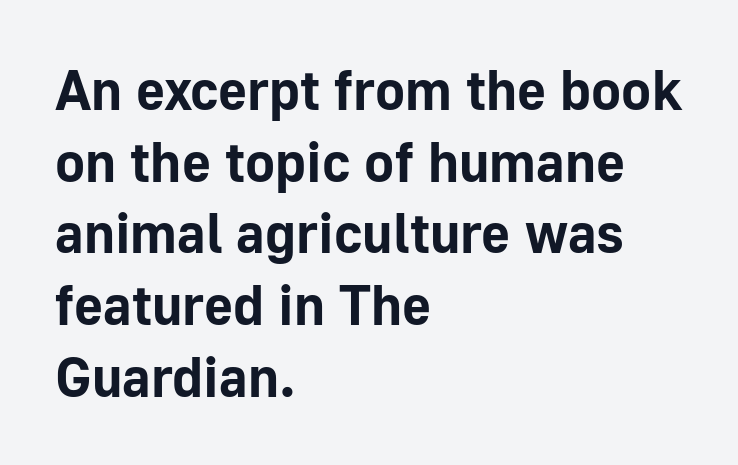
Q: Is the text bold? A: Yes.
Q: Is the text italic (slanted)? A: No, it is upright.
Q: Is the typeface a serif or a sans-serif typeface? A: Sans-serif.
Q: Is the text underlined? A: No.
Q: How is the paragraph aligned? A: Left-aligned.
Q: Is the spacing between letters normal or unusually wide? A: Normal.
Q: Is the spacing between lines tight, normal or loose? A: Normal.
Q: Width (condensed, normal, or wide)? A: Normal.
Q: Stroke contrast? A: Low.
Q: x-height? A: Medium.
Q: Monospaced? A: No.
